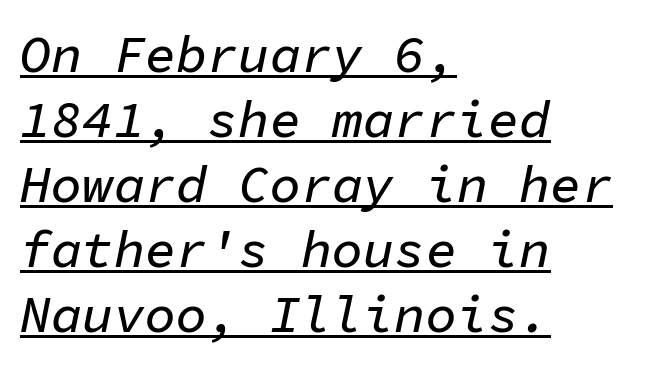
Q: Is the text italic (slanted)? A: Yes, it leans right by about 11 degrees.
Q: Is the text underlined? A: Yes.
Q: How is the paragraph aligned? A: Left-aligned.
Q: Is the spacing between letters normal or unusually wide? A: Normal.
Q: Is the spacing between lines tight, normal or loose? A: Normal.
Q: Width (condensed, normal, or wide)? A: Normal.
Q: Stroke contrast? A: Low.
Q: x-height? A: Medium.
Q: Monospaced? A: Yes.
